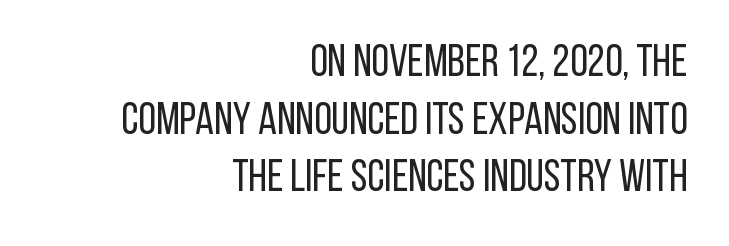
The image shows 45 px regular-weight, condensed sans-serif type, upright; set right-aligned, normal line spacing (1.28x), normal letter spacing, not underlined; low stroke contrast and a large x-height.
